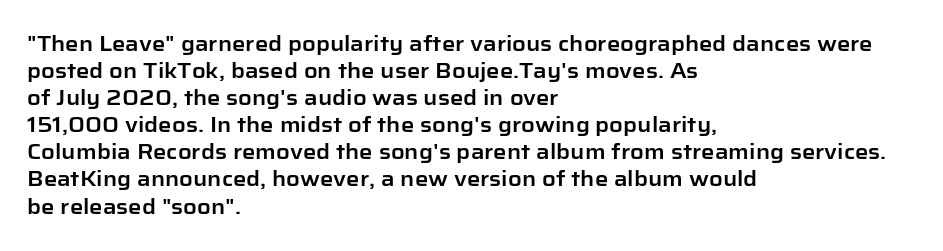
The letters stand straight up with perfectly vertical stems. Tracking here is standard; glyphs follow each other at the usual distance. Whoever set this chose a conventional vertical rhythm. The paragraph has a hard left edge and a soft right edge. Has an underline been added? It has not.
